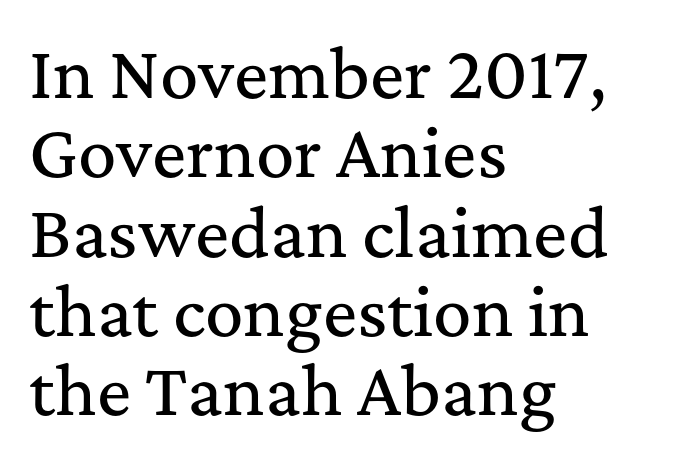
The image shows 64 px serif type, upright; set left-aligned, line spacing 1.24x, normal letter spacing, not underlined; medium stroke contrast and a medium x-height.
